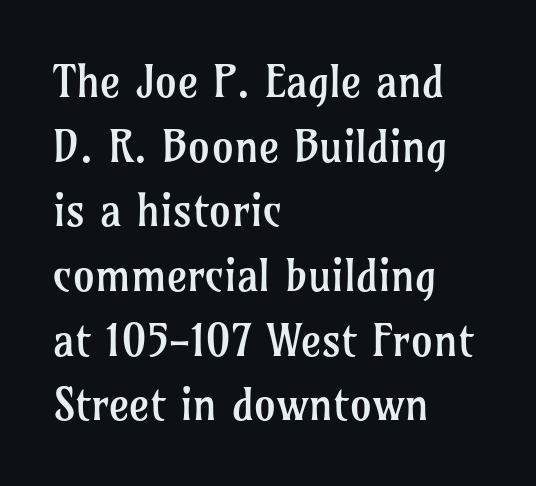
Q: Is the text bold? A: No.
Q: Is the text italic (slanted)? A: No, it is upright.
Q: Is the typeface a serif or a sans-serif typeface? A: Serif.
Q: Is the text underlined? A: No.
Q: How is the paragraph aligned? A: Left-aligned.
Q: Is the spacing between letters normal or unusually wide? A: Normal.
Q: Is the spacing between lines tight, normal or loose? A: Normal.
Q: Width (condensed, normal, or wide)? A: Normal.
Q: Stroke contrast? A: Low.
Q: x-height? A: Medium.
Q: Monospaced? A: No.
